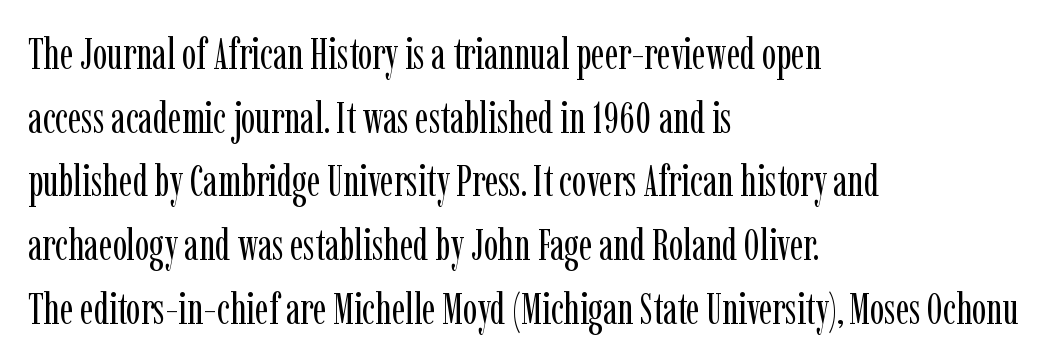
Q: Is the text bold? A: No.
Q: Is the text italic (slanted)? A: No, it is upright.
Q: Is the typeface a serif or a sans-serif typeface? A: Serif.
Q: Is the text underlined? A: No.
Q: How is the paragraph aligned? A: Left-aligned.
Q: Is the spacing between letters normal or unusually wide? A: Normal.
Q: Is the spacing between lines tight, normal or loose? A: Normal.
Q: Width (condensed, normal, or wide)? A: Condensed.
Q: Stroke contrast? A: Low.
Q: x-height? A: Medium.
Q: Monospaced? A: No.
